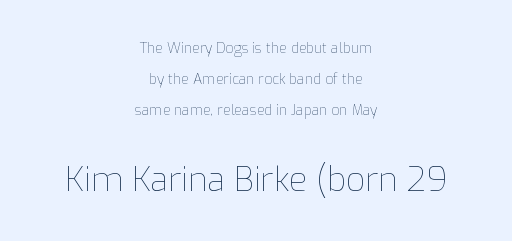
The image shows 33 px thin type, upright; set centered, loose line spacing (2.21x), normal letter spacing, not underlined; the second (bottom) block is 2.36x larger; low stroke contrast and a medium x-height.
